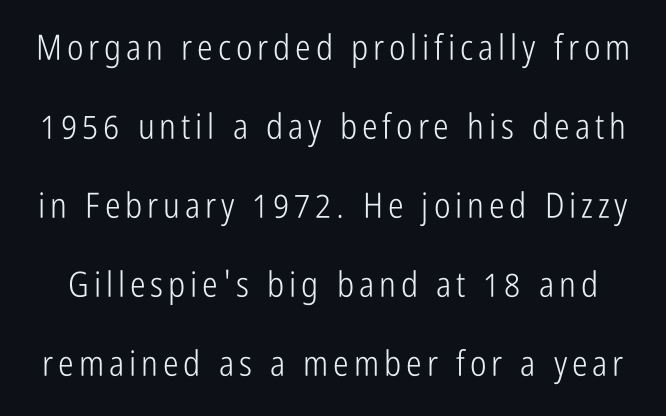
Observe the absence of serifs on each vertical stroke in this sample. Looks like regular typesetting: each glyph gets only the width it needs. The font sits on the lighter half of the weight spectrum, regular included. Ascenders rise straight up at ninety degrees. The lines are spread far apart with generous leading.
